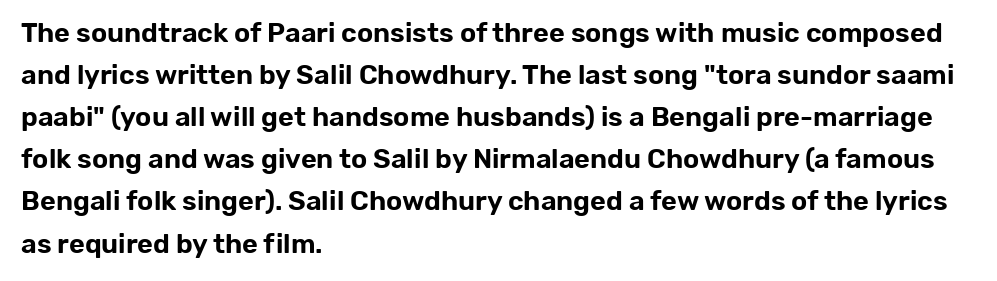
{"italic": "no", "underline": "no", "align": "left", "line_spacing": "normal", "line_spacing_ratio": 1.56, "letter_spacing": "normal", "letter_spacing_em": 0.0, "glyph_px": 27}
